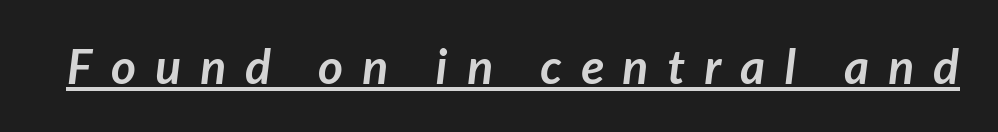
A baseline rule has been typeset under these characters. The characters display no serif detailing; their extremities are plain. On the weight axis this lands at bold, roughly 700. You could only call the tracking loose — the letters float apart.
